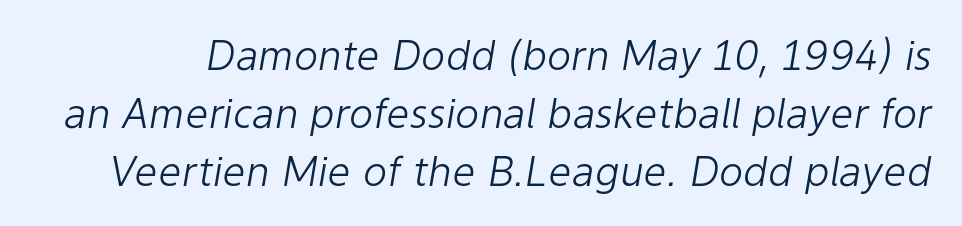
Quick note: interline space is typical. If you drew a line through each stem, it would be angled. On a weight scale, this lands at 450 or below. The strip under each line holds only bare page. Tracking here is standard; glyphs follow each other at the usual distance.
